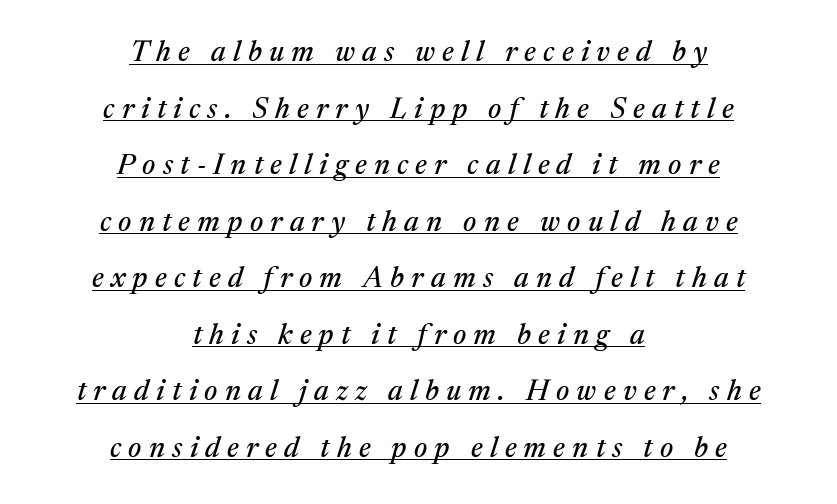
Q: Is the text italic (slanted)? A: Yes, it leans right by about 17 degrees.
Q: Is the typeface a serif or a sans-serif typeface? A: Serif.
Q: Is the text underlined? A: Yes.
Q: How is the paragraph aligned? A: Centered.
Q: Is the spacing between letters normal or unusually wide? A: Unusually wide.
Q: Is the spacing between lines tight, normal or loose? A: Loose.
Q: Width (condensed, normal, or wide)? A: Normal.
Q: Stroke contrast? A: Medium.
Q: x-height? A: Medium.
Q: Monospaced? A: No.
